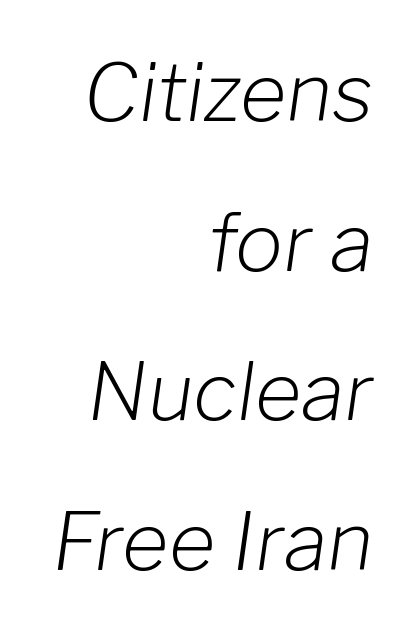
Summary of weight: not heavy and not bold. This sample uses an oblique cut, with every glyph tilted off the vertical. Decoration check: the copy has no underline. Horizontal alignment here is rightward, an uncommon choice for prose. The passage shown is typed in a proportional face where columns would drift. Is the letter spacing exaggerated? No — it looks like the ordinary default.
